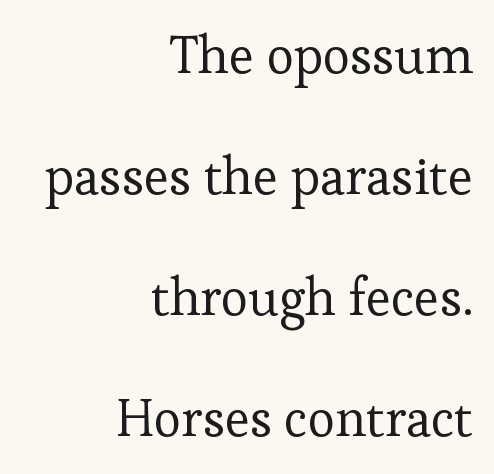
Students, observe: this is what heavily led, spacious text looks like. In terms of letterform style, serifs are clearly present. Notice how the stems are strictly vertical — no italics here. Descenders hang freely into open space.
